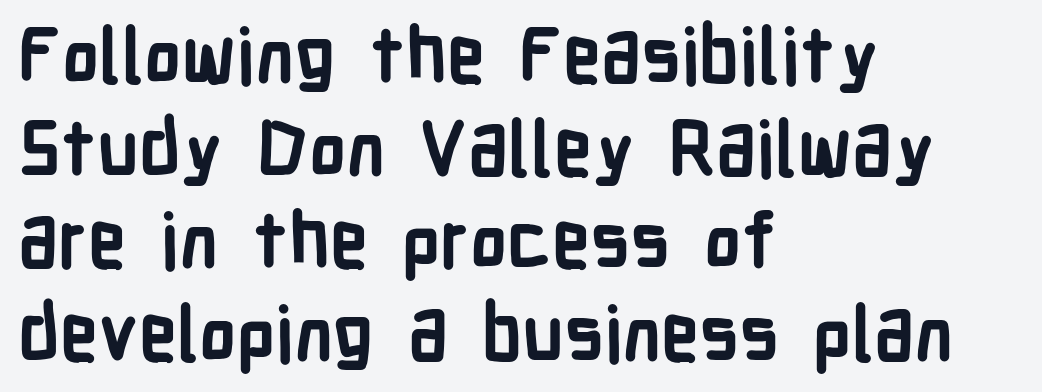
The image shows 76 px semibold, condensed sans-serif type, upright; set left-aligned, line spacing 1.22x, normal letter spacing, not underlined; low stroke contrast and a medium x-height.
